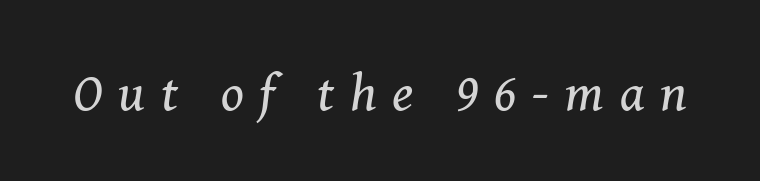
{"serif": "yes", "italic": "yes", "lean": "right", "slant_degrees": 8, "bold": "no", "weight": "regular", "width": "normal", "stroke_contrast": "medium", "x_height": "medium", "monospaced": "no", "underline": "no", "letter_spacing": "wide", "letter_spacing_em": 0.3, "glyph_px": 53}
